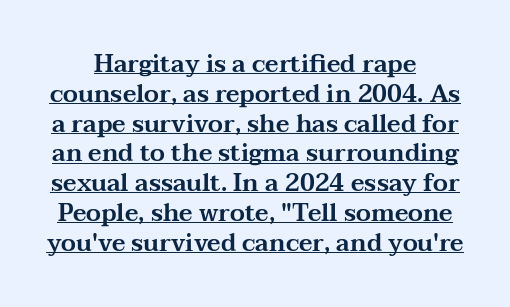
{"italic": "no", "underline": "yes", "line_spacing_ratio": 1.24, "letter_spacing": "normal", "letter_spacing_em": 0.0, "glyph_px": 24}
